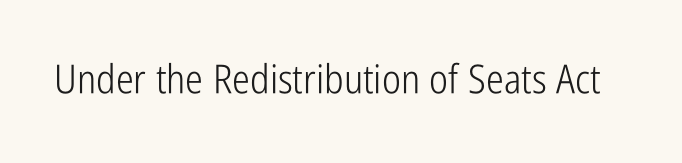
Q: Is the text bold? A: No.
Q: Is the text italic (slanted)? A: No, it is upright.
Q: Is the typeface a serif or a sans-serif typeface? A: Sans-serif.
Q: Is the text underlined? A: No.
Q: Is the spacing between letters normal or unusually wide? A: Normal.
Q: Width (condensed, normal, or wide)? A: Condensed.
Q: Stroke contrast? A: Low.
Q: x-height? A: Medium.
Q: Monospaced? A: No.
